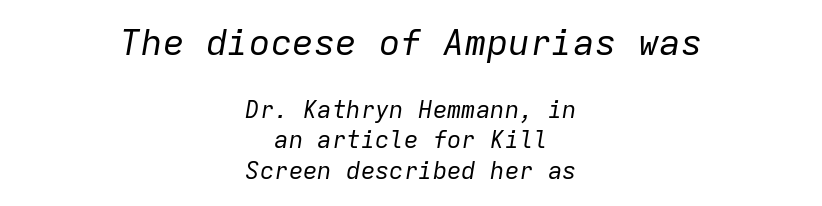
Each new line begins a customary step beneath the previous one. Each line is balanced around a shared central axis. Size contrast runs from large at the top to small at the bottom. Looks like terminal output: every glyph gets an equal slot. These lines were composed using italics.
